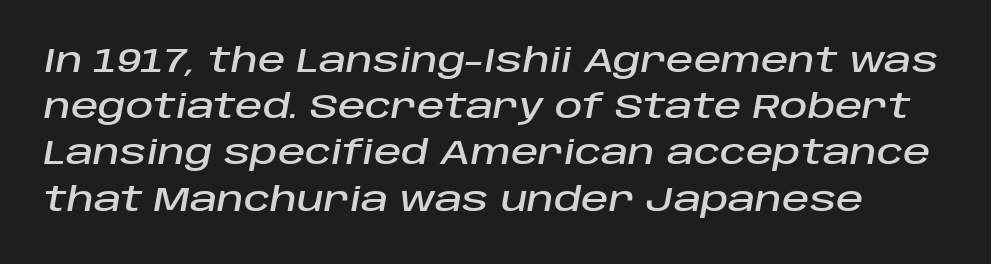
{"italic": "yes", "lean": "right", "slant_degrees": 10, "width": "normal", "stroke_contrast": "low", "x_height": "large", "monospaced": "no", "underline": "no", "line_spacing": "normal", "line_spacing_ratio": 1.36, "letter_spacing": "normal", "letter_spacing_em": 0.0, "glyph_px": 34}
